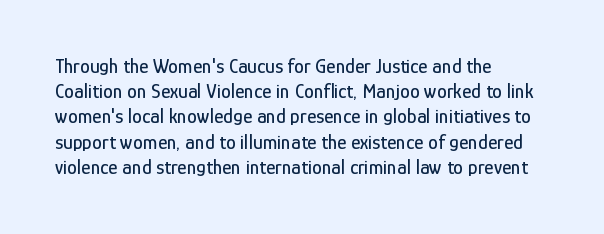
Q: Is the text italic (slanted)? A: No, it is upright.
Q: Is the text underlined? A: No.
Q: How is the paragraph aligned? A: Left-aligned.
Q: Is the spacing between letters normal or unusually wide? A: Normal.
Q: Is the spacing between lines tight, normal or loose? A: Normal.
